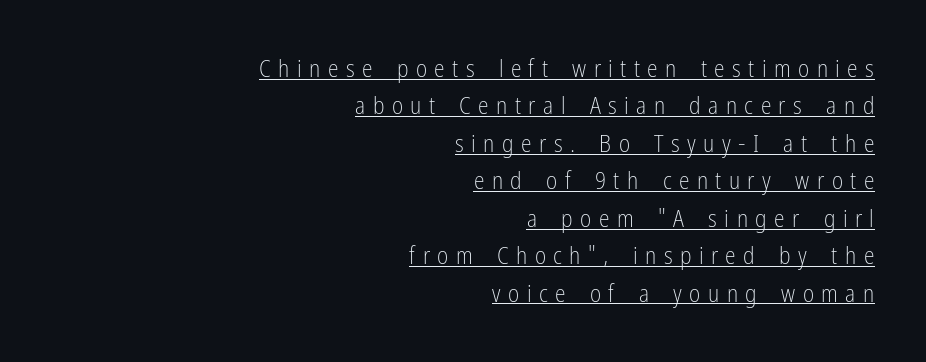
Q: Is the text bold? A: No.
Q: Is the text italic (slanted)? A: No, it is upright.
Q: Is the text underlined? A: Yes.
Q: How is the paragraph aligned? A: Right-aligned.
Q: Is the spacing between letters normal or unusually wide? A: Unusually wide.
Q: Is the spacing between lines tight, normal or loose? A: Normal.
